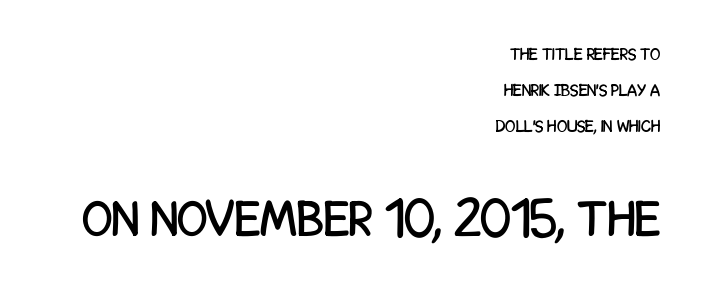
How are the letters spaced? Ordinarily, with no added tracking. Every row of glyphs terminates at an identical x-position on the right. One glance says open: line gaps are wider than usual. The space beneath each line is pristine and unruled.
